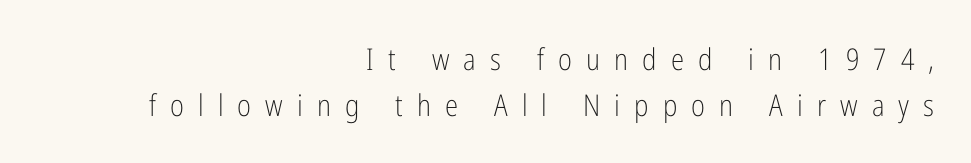
{"serif": "no", "italic": "no", "bold": "no", "weight": "light", "width": "condensed", "stroke_contrast": "low", "x_height": "medium", "monospaced": "no", "underline": "no", "align": "right", "line_spacing": "normal", "line_spacing_ratio": 1.54, "letter_spacing": "wide", "letter_spacing_em": 0.47, "glyph_px": 30}
